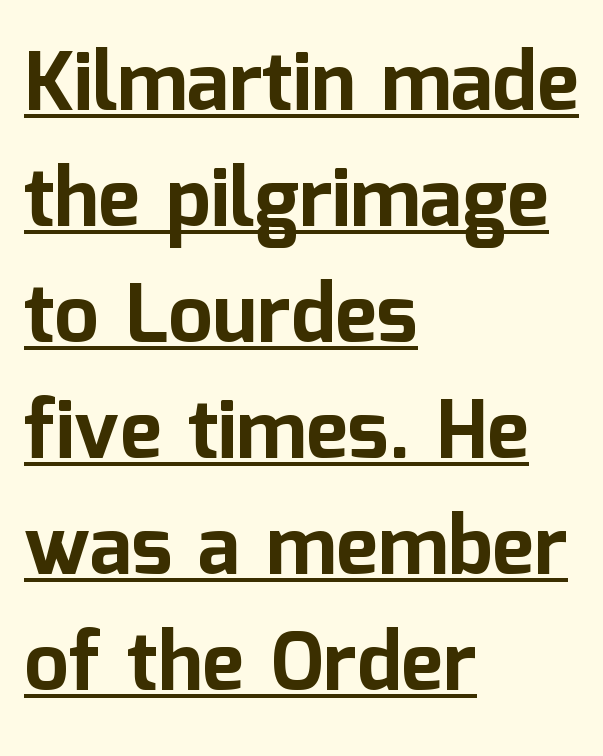
The image shows 80 px bold sans-serif type, upright; set left-aligned, normal line spacing (1.45x), normal letter spacing, underlined; low stroke contrast and a medium x-height.
